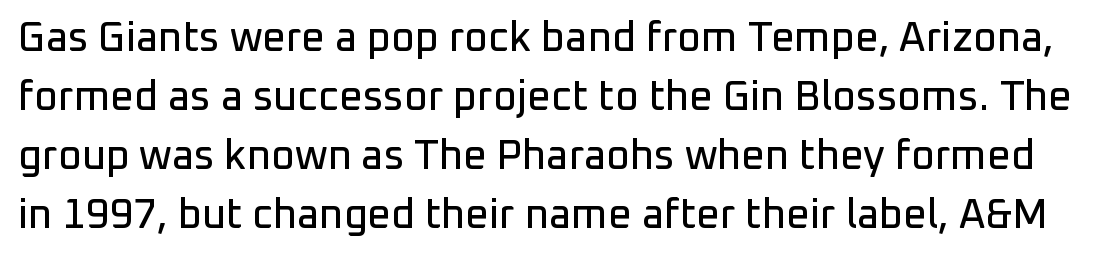
Serifs: no, the terminals of the letterforms are clean. Italic: no, the glyphs are upright roman. Descender tails drop into unmarked territory. The passage shown is typed in a proportional face where columns would drift. Vertically, the passage feels balanced, rows spaced as you'd expect.
